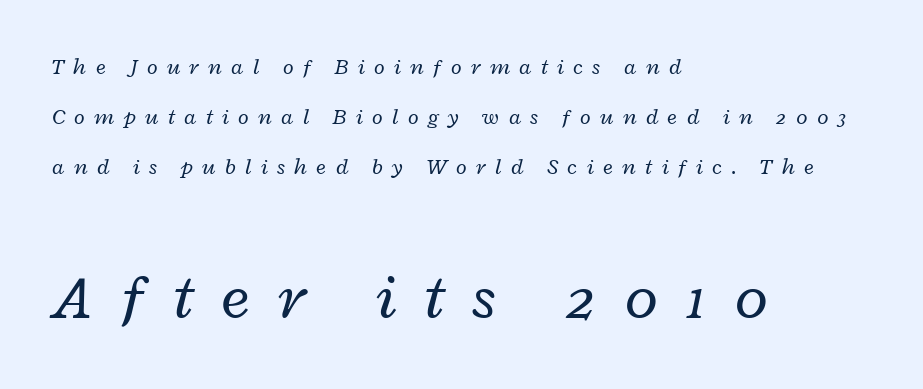
Note: smaller setting up top, larger setting below. A student would call this left alignment; a typographer would say flush left, rag right. Each word looks stretched out because of the extra space between its letters. One glance says open: line gaps are wider than usual. Vertical stems look standard width or narrower in stroke. Any mark beneath the type? The region is blank.
